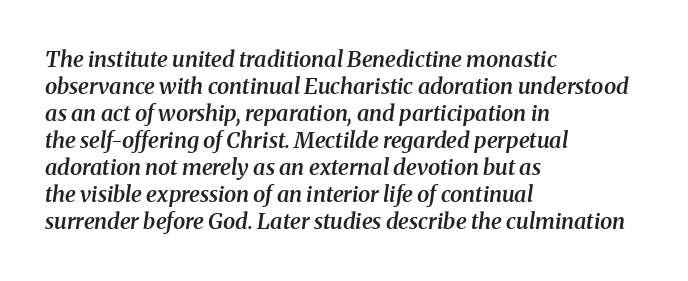
All the whitespace from short lines collects on the right. The typography opts for an oblique posture over an upright one. This is moderately heavy type, rendered in semibold. Has an underline been added? It has not. In terms of letterspacing, this is plain default setting.
